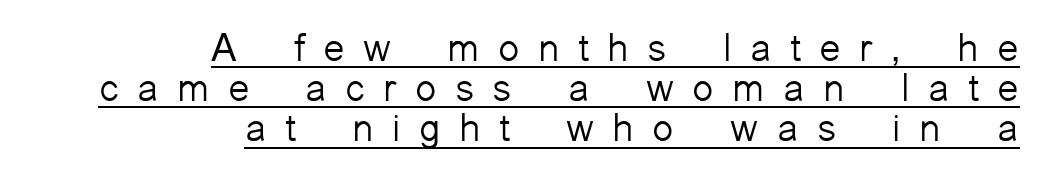
A baseline rule has been typeset under these characters. The tracking jumps out immediately: characters are airy and widely separated. Vertically, the passage feels compressed, each row crowding the next. The strokes carry an ordinary text weight at most.
